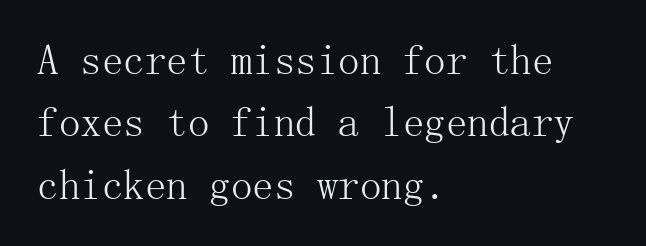
Q: Is the text bold? A: No.
Q: Is the text italic (slanted)? A: No, it is upright.
Q: Is the typeface a serif or a sans-serif typeface? A: Serif.
Q: Is the text underlined? A: No.
Q: How is the paragraph aligned? A: Left-aligned.
Q: Is the spacing between letters normal or unusually wide? A: Normal.
Q: Is the spacing between lines tight, normal or loose? A: Normal.
Q: Width (condensed, normal, or wide)? A: Normal.
Q: Stroke contrast? A: Medium.
Q: x-height? A: Medium.
